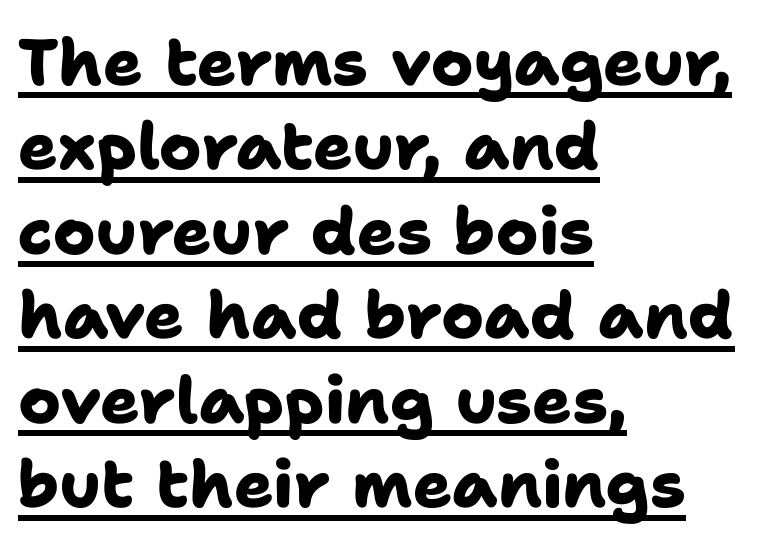
Q: Is the text bold? A: Yes.
Q: Is the typeface a serif or a sans-serif typeface? A: Sans-serif.
Q: Is the text underlined? A: Yes.
Q: How is the paragraph aligned? A: Left-aligned.
Q: Is the spacing between letters normal or unusually wide? A: Normal.
Q: Is the spacing between lines tight, normal or loose? A: Normal.
Q: Width (condensed, normal, or wide)? A: Normal.
Q: Stroke contrast? A: Low.
Q: x-height? A: Medium.
Q: Monospaced? A: No.
